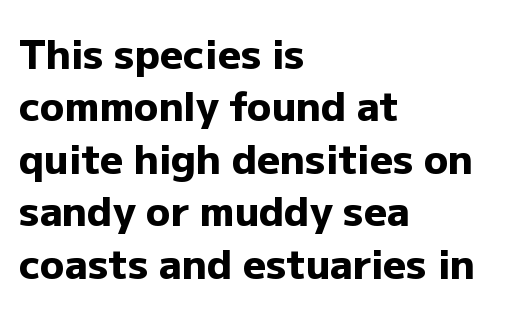
Every row of glyphs begins at an identical x-position on the left. A typesetter would call this leading conventional body-copy spacing. This is roman type, the default non-slanted kind. Is the type bold? Yes — the strokes are clearly thick and heavy.
